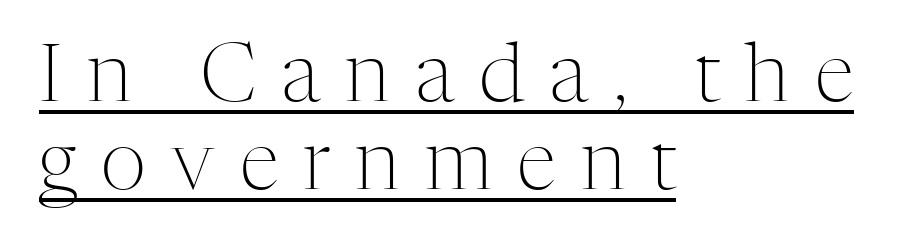
{"serif": "yes", "italic": "no", "bold": "no", "weight": "light", "width": "normal", "stroke_contrast": "medium", "x_height": "medium", "monospaced": "no", "underline": "yes", "align": "left", "line_spacing": "tight", "line_spacing_ratio": 1.1, "letter_spacing": "wide", "letter_spacing_em": 0.31, "glyph_px": 80}
